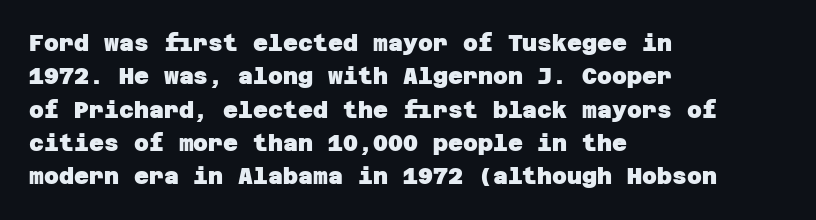
{"bold": "yes", "underline": "no", "align": "left", "line_spacing": "normal", "line_spacing_ratio": 1.45, "letter_spacing": "normal", "letter_spacing_em": 0.0, "glyph_px": 23}
